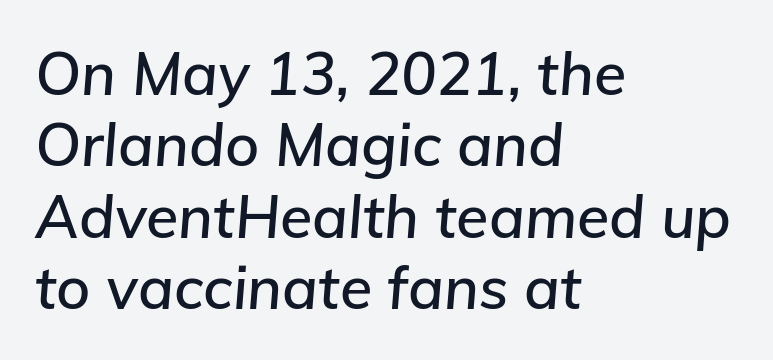
Q: Is the text italic (slanted)? A: Yes, it leans right by about 5 degrees.
Q: Is the text underlined? A: No.
Q: How is the paragraph aligned? A: Left-aligned.
Q: Is the spacing between letters normal or unusually wide? A: Normal.
Q: Width (condensed, normal, or wide)? A: Normal.
Q: Stroke contrast? A: Low.
Q: x-height? A: Medium.
Q: Monospaced? A: No.
